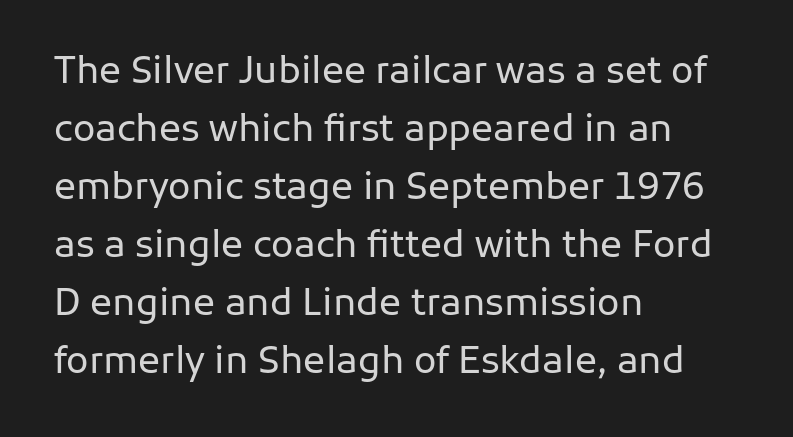
Default kerning and tracking; the words read as compact shapes. The passage shown is not bold in any degree. Is this a fixed-width face? No — the glyphs have proportional, varying widths. The baseline area is clear. A roman cut, with each character standing at attention. The space between consecutive lines is moderate.
